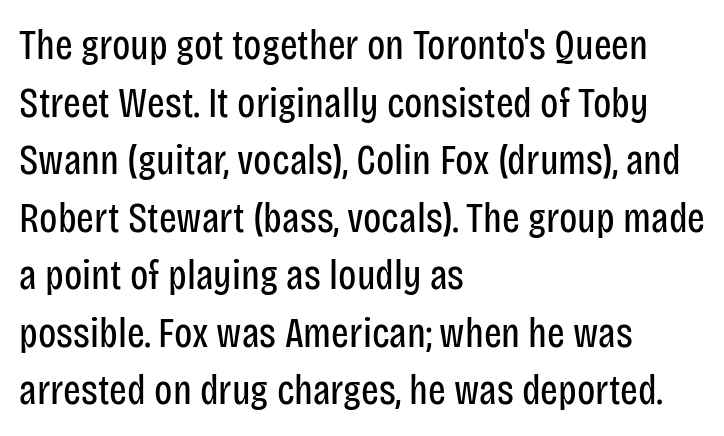
The image shows 42 px regular-weight, condensed sans-serif type, upright; set left-aligned, normal line spacing (1.37x), normal letter spacing, not underlined; low stroke contrast and a large x-height.
